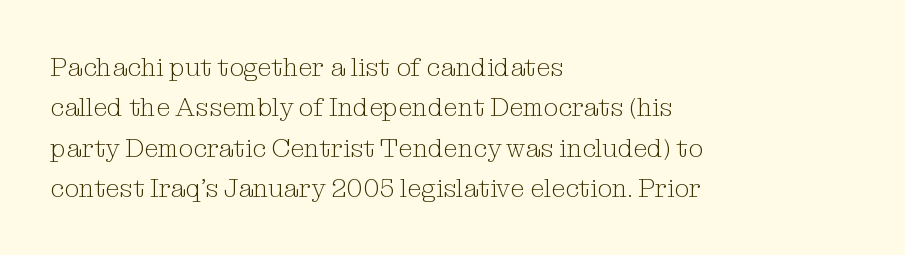
{"italic": "no", "bold": "no", "underline": "no", "align": "left", "line_spacing": "normal", "line_spacing_ratio": 1.55, "letter_spacing": "normal", "letter_spacing_em": 0.0, "glyph_px": 26}
